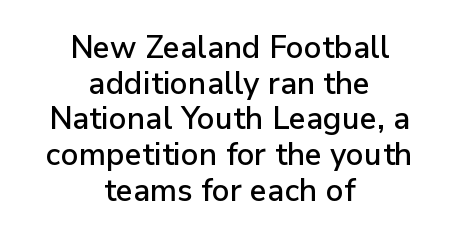
In terms of letterspacing, this is plain default setting. The designer went with a sans here, leaving each stem footless. You could barely slide anything between these rows. The lettering stays uniformly vertical, giving the passage a roman look.
